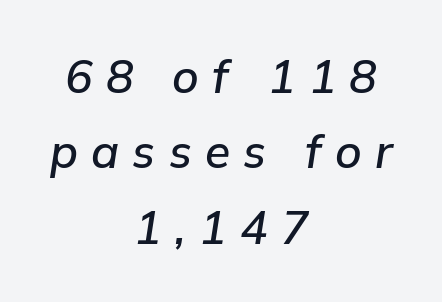
{"italic": "yes", "lean": "right", "slant_degrees": 9, "width": "normal", "stroke_contrast": "low", "x_height": "medium", "monospaced": "no", "underline": "no", "align": "center", "line_spacing": "normal", "line_spacing_ratio": 1.64, "letter_spacing": "wide", "letter_spacing_em": 0.29, "glyph_px": 46}
